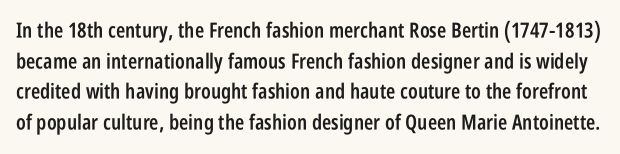
Q: Is the text bold? A: Semi-bold.
Q: Is the text italic (slanted)? A: No, it is upright.
Q: Is the text underlined? A: No.
Q: Is the spacing between letters normal or unusually wide? A: Normal.
Q: Is the spacing between lines tight, normal or loose? A: Normal.
